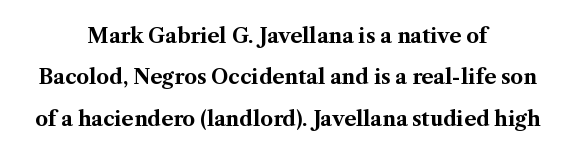
Q: Is the text bold? A: Yes.
Q: Is the text italic (slanted)? A: No, it is upright.
Q: Is the text underlined? A: No.
Q: How is the paragraph aligned? A: Centered.
Q: Is the spacing between letters normal or unusually wide? A: Normal.
Q: Is the spacing between lines tight, normal or loose? A: Loose.
